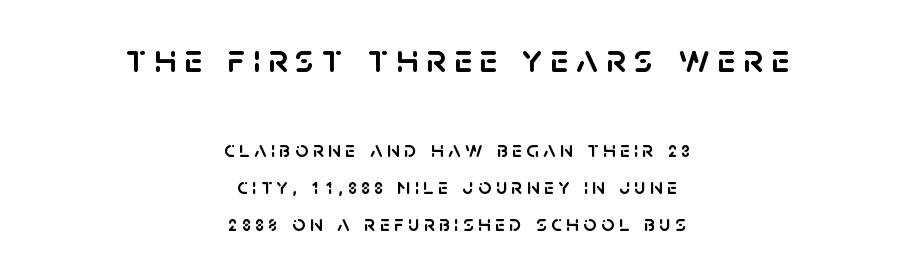
Q: Is the text italic (slanted)? A: No, it is upright.
Q: Is the typeface a serif or a sans-serif typeface? A: Sans-serif.
Q: Is the text underlined? A: No.
Q: How is the paragraph aligned? A: Centered.
Q: Is the spacing between lines tight, normal or loose? A: Normal.
Q: Which block of text is set in a larger size, the first (top) or the second (bottom)? A: The first (top) one.
Q: Width (condensed, normal, or wide)? A: Normal.
Q: Stroke contrast? A: Low.
Q: x-height? A: Large.
Q: Monospaced? A: No.
